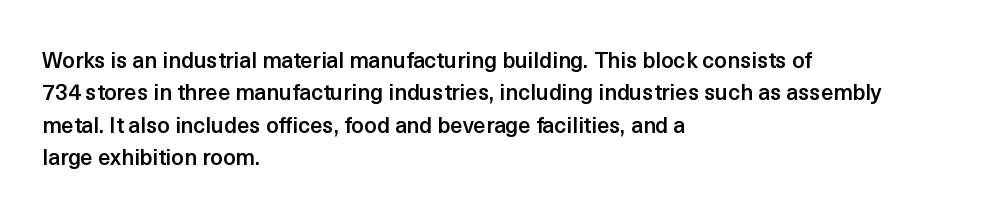
Q: Is the text bold? A: Semi-bold.
Q: Is the text italic (slanted)? A: No, it is upright.
Q: Is the text underlined? A: No.
Q: How is the paragraph aligned? A: Left-aligned.
Q: Is the spacing between letters normal or unusually wide? A: Normal.
Q: Is the spacing between lines tight, normal or loose? A: Normal.
